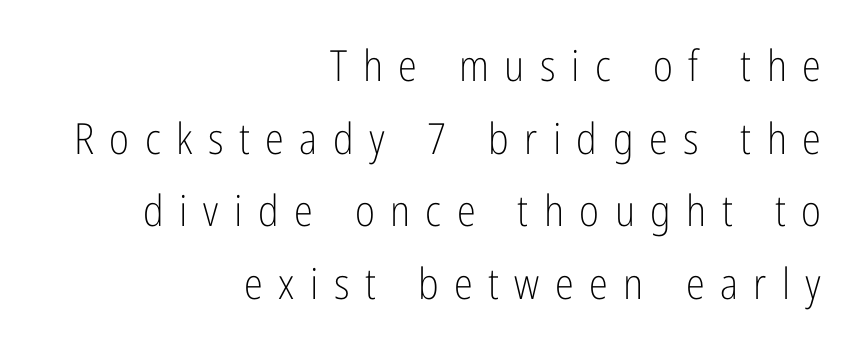
The image shows 43 px light, condensed sans-serif type, upright; set right-aligned, normal line spacing (1.69x), unusually wide letter spacing (+0.36 em), not underlined; low stroke contrast and a medium x-height.
